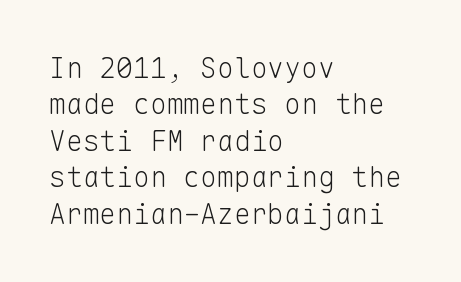
Q: Is the text bold? A: No.
Q: Is the text italic (slanted)? A: No, it is upright.
Q: Is the typeface a serif or a sans-serif typeface? A: Sans-serif.
Q: Is the text underlined? A: No.
Q: How is the paragraph aligned? A: Left-aligned.
Q: Is the spacing between letters normal or unusually wide? A: Normal.
Q: Is the spacing between lines tight, normal or loose? A: Normal.
Q: Width (condensed, normal, or wide)? A: Normal.
Q: Stroke contrast? A: Low.
Q: x-height? A: Medium.
Q: Monospaced? A: Yes.
